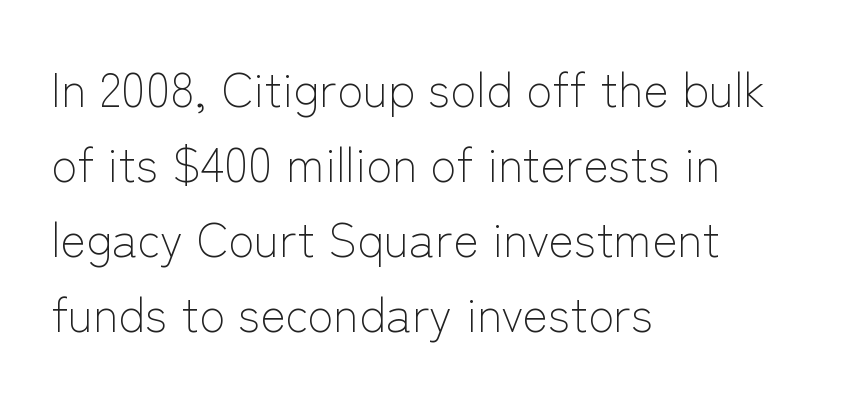
{"serif": "no", "italic": "no", "bold": "no", "weight": "light", "width": "normal", "stroke_contrast": "low", "x_height": "medium", "monospaced": "no", "underline": "no", "align": "left", "line_spacing": "normal", "line_spacing_ratio": 1.56, "letter_spacing": "normal", "letter_spacing_em": 0.0, "glyph_px": 48}
